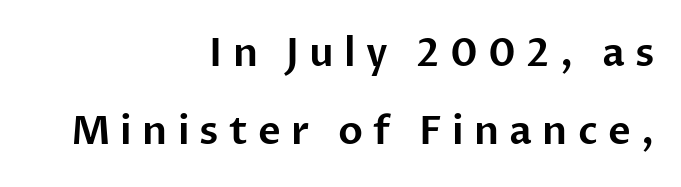
Descenders are the only things crossing below the line. Each letter's strokes conclude bluntly, with no projecting serifs. The letters advance in unequal steps, a hallmark of proportional type. Notice how the stems are strictly vertical — no italics here. Each new line begins a long way beneath the previous one.
